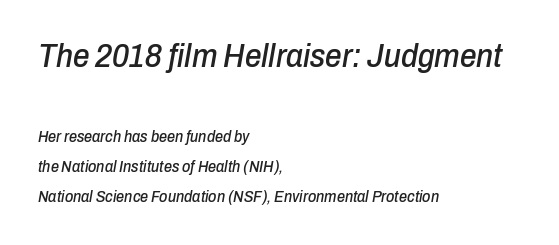
Q: Is the text italic (slanted)? A: Yes, it leans right by about 10 degrees.
Q: Is the text underlined? A: No.
Q: How is the paragraph aligned? A: Left-aligned.
Q: Is the spacing between letters normal or unusually wide? A: Normal.
Q: Which block of text is set in a larger size, the first (top) or the second (bottom)? A: The first (top) one.
Q: Width (condensed, normal, or wide)? A: Condensed.
Q: Stroke contrast? A: Low.
Q: x-height? A: Medium.
Q: Monospaced? A: No.
